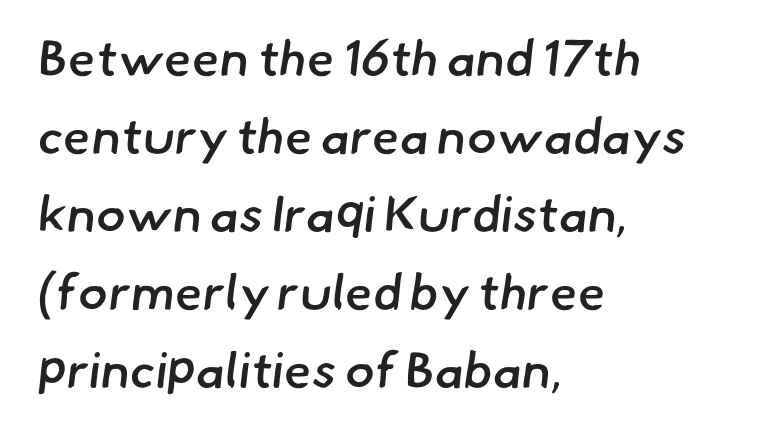
{"serif": "no", "bold": "semi", "weight": "semibold", "width": "normal", "stroke_contrast": "low", "x_height": "small", "monospaced": "no", "underline": "no", "align": "left", "line_spacing": "normal", "line_spacing_ratio": 1.56, "letter_spacing": "normal", "letter_spacing_em": 0.0, "glyph_px": 50}
